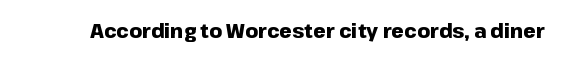
The rendering keeps characters at their native spacing. Underlining? Definitely not there. Nope, not italic — everything's standing straight. Set as a true bold cut, around the 700 mark.
